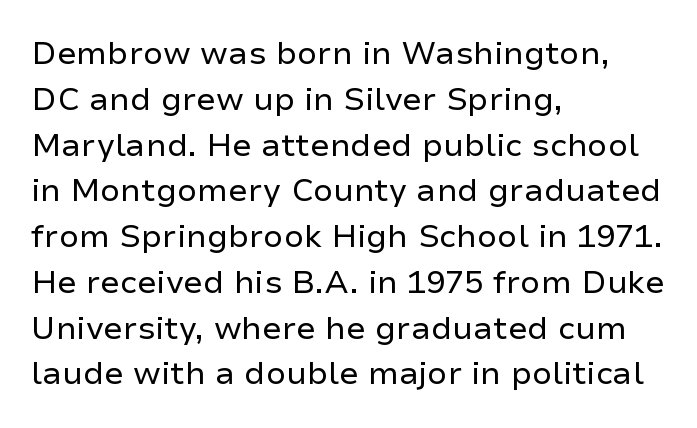
Q: Is the text bold? A: No.
Q: Is the text italic (slanted)? A: No, it is upright.
Q: Is the typeface a serif or a sans-serif typeface? A: Sans-serif.
Q: Is the text underlined? A: No.
Q: How is the paragraph aligned? A: Left-aligned.
Q: Is the spacing between letters normal or unusually wide? A: Normal.
Q: Is the spacing between lines tight, normal or loose? A: Normal.
Q: Width (condensed, normal, or wide)? A: Normal.
Q: Stroke contrast? A: Low.
Q: x-height? A: Medium.
Q: Monospaced? A: No.
